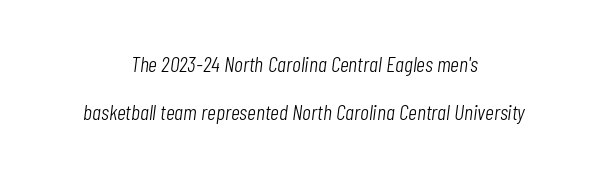
{"italic": "yes", "lean": "right", "slant_degrees": 7, "bold": "no", "underline": "no", "align": "center", "line_spacing": "loose", "line_spacing_ratio": 2.17, "letter_spacing": "normal", "letter_spacing_em": 0.0, "glyph_px": 22}
